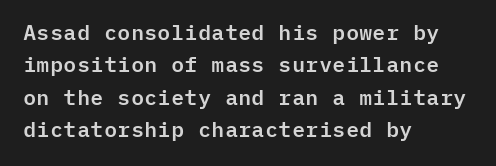
{"italic": "no", "underline": "no", "align": "left", "line_spacing": "normal", "line_spacing_ratio": 1.54, "letter_spacing": "normal", "letter_spacing_em": 0.0, "glyph_px": 21}
